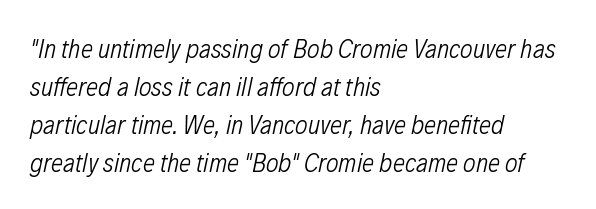
{"italic": "yes", "lean": "right", "slant_degrees": 12, "bold": "no", "underline": "no", "align": "left", "line_spacing": "normal", "line_spacing_ratio": 1.41, "letter_spacing": "normal", "letter_spacing_em": 0.0, "glyph_px": 27}
